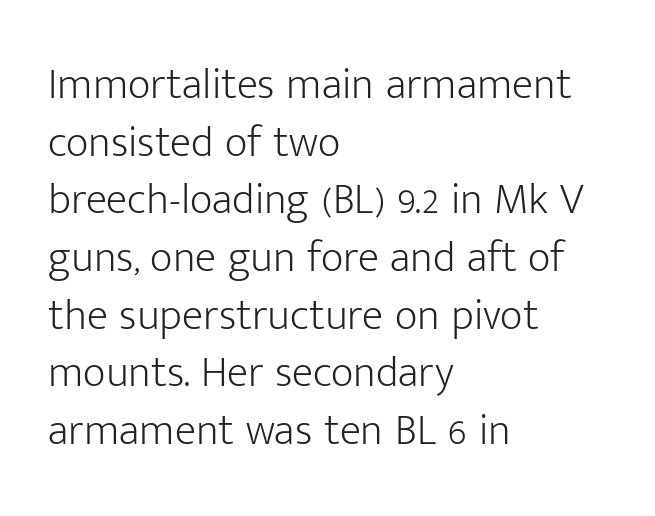
A typesetter would call this zero additional tracking. In terms of leading, this rendering sits right in the middle. The setting favours the left margin, as ordinary paragraphs usually do. Is this a fixed-width face? No — the glyphs have proportional, varying widths. A sans-serif font was chosen for this passage.
